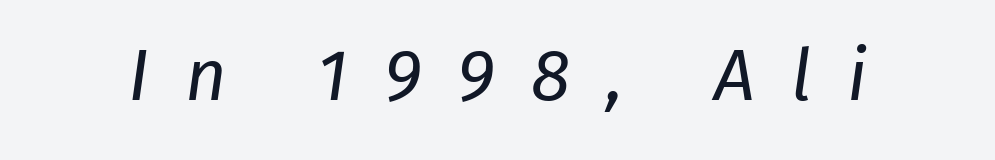
Q: Is the text bold? A: No.
Q: Is the text italic (slanted)? A: Yes, it leans right by about 8 degrees.
Q: Is the text underlined? A: No.
Q: Is the spacing between letters normal or unusually wide? A: Unusually wide.
Q: Width (condensed, normal, or wide)? A: Normal.
Q: Stroke contrast? A: Low.
Q: x-height? A: Medium.
Q: Monospaced? A: No.
